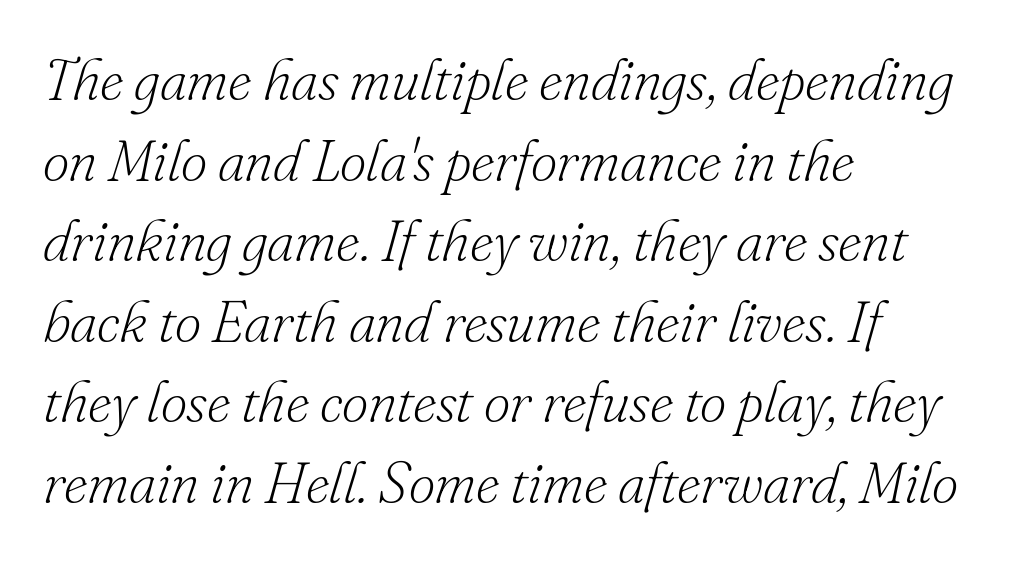
The glyphs are unaccompanied by any horizontal stroke below them. The glyphs in this specimen are seriffed. Is this a fixed-width face? No — the glyphs have proportional, varying widths. The letterforms sit at book weight or below.
